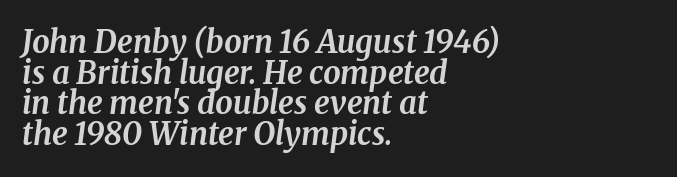
The image shows 31 px bold serif type, italic (leaning right); set left-aligned, tight line spacing (0.99x), normal letter spacing, not underlined; medium stroke contrast and a medium x-height.
